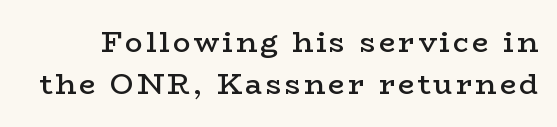
Do the characters align in a grid? No, the font is proportional. Notice how the stems are strictly vertical — no italics here. Type without underlining. A typesetter would call this leading conventional body-copy spacing.
